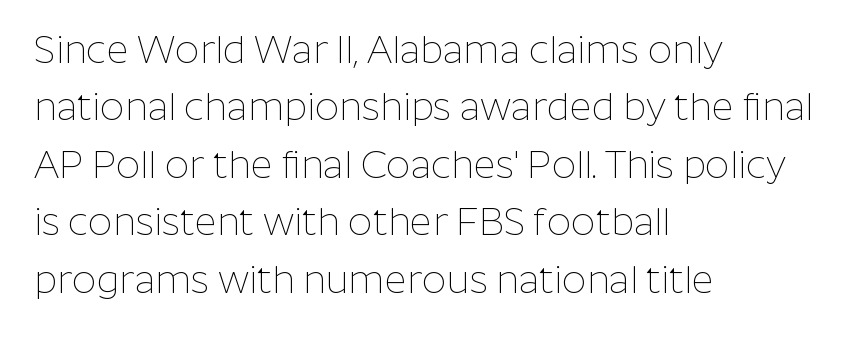
Q: Is the text bold? A: No.
Q: Is the text italic (slanted)? A: No, it is upright.
Q: Is the typeface a serif or a sans-serif typeface? A: Sans-serif.
Q: Is the text underlined? A: No.
Q: How is the paragraph aligned? A: Left-aligned.
Q: Is the spacing between letters normal or unusually wide? A: Normal.
Q: Is the spacing between lines tight, normal or loose? A: Normal.
Q: Width (condensed, normal, or wide)? A: Normal.
Q: Stroke contrast? A: Low.
Q: x-height? A: Medium.
Q: Monospaced? A: No.
